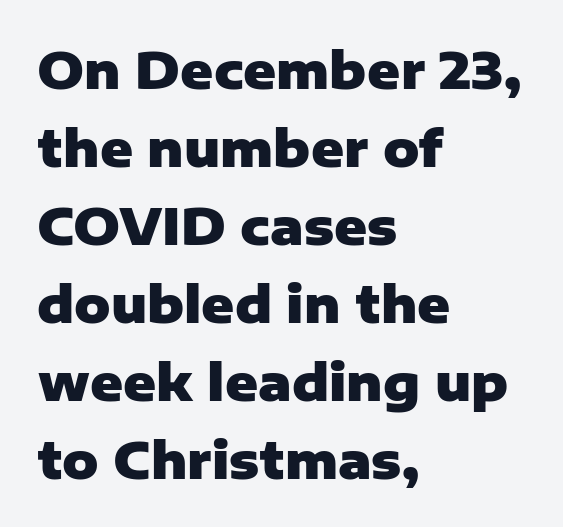
{"serif": "no", "italic": "no", "bold": "yes", "weight": "heavy", "width": "normal", "stroke_contrast": "low", "x_height": "medium", "monospaced": "no", "underline": "no", "align": "left", "line_spacing": "normal", "line_spacing_ratio": 1.56, "letter_spacing": "normal", "letter_spacing_em": 0.0, "glyph_px": 50}
